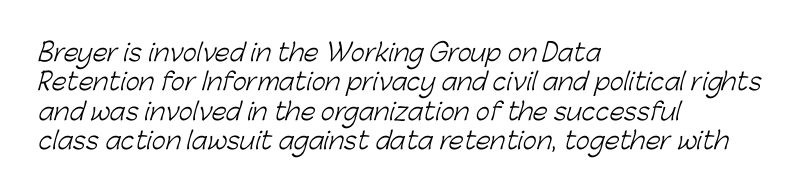
The image shows 24 px text type; set left-aligned, line spacing 1.22x, normal letter spacing, not underlined.
